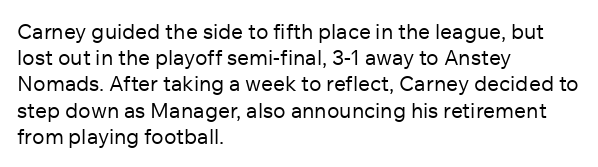
The image shows 21 px text type, upright; set left-aligned, normal line spacing (1.25x), normal letter spacing, not underlined.
